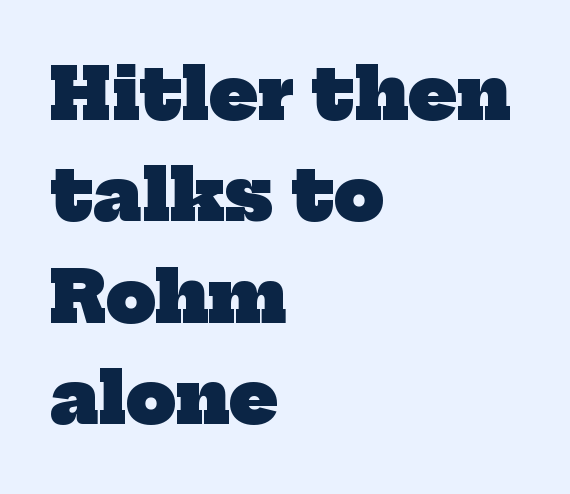
The image shows 70 px heavy serif type; set left-aligned, normal line spacing (1.45x), normal letter spacing, not underlined; low stroke contrast and a medium x-height.
